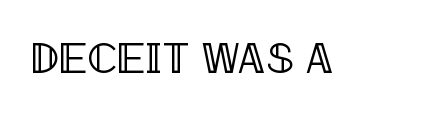
The axis of the letterforms is exactly vertical. There is no visible air inserted between adjacent glyphs. You could not count columns in this text — the font is proportionally spaced. Descenders hang freely into open space.
